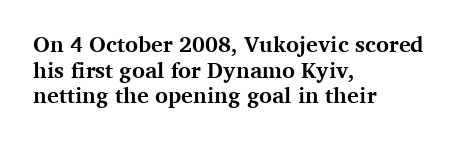
The image shows 22 px bold type, upright; set left-aligned, line spacing 1.17x, normal letter spacing, not underlined.
